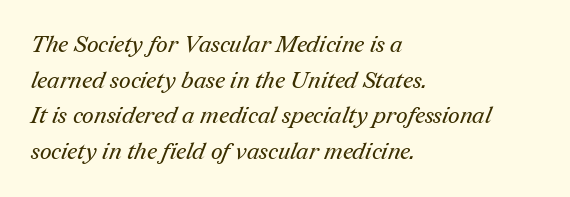
Which margin do the lines hug? The left one — the right edge is uneven. What stands out about the letter spacing? Nothing — it is the standard amount. One glance says typical: line gaps are just what's usual. Check under the words: just untouched page. Weight class: somewhere from thin through regular.
